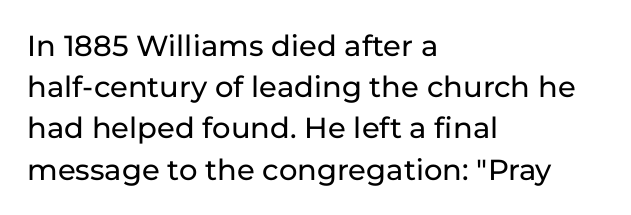
The image shows 29 px sans-serif type, upright; set left-aligned, normal line spacing (1.42x), normal letter spacing, not underlined; low stroke contrast and a medium x-height.
